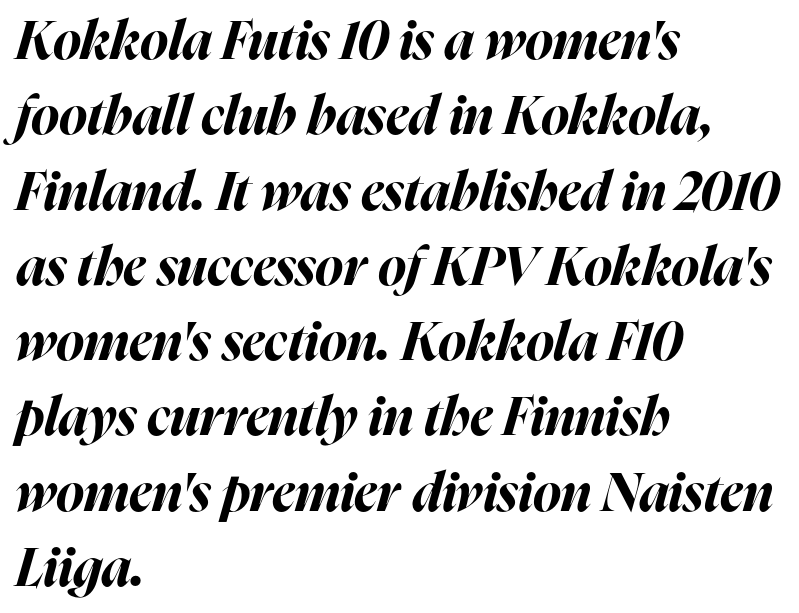
Q: Is the text bold? A: Yes.
Q: Is the text italic (slanted)? A: Yes, it leans right by about 16 degrees.
Q: Is the text underlined? A: No.
Q: How is the paragraph aligned? A: Left-aligned.
Q: Is the spacing between letters normal or unusually wide? A: Normal.
Q: Is the spacing between lines tight, normal or loose? A: Normal.
Q: Width (condensed, normal, or wide)? A: Normal.
Q: Stroke contrast? A: High.
Q: x-height? A: Medium.
Q: Monospaced? A: No.
